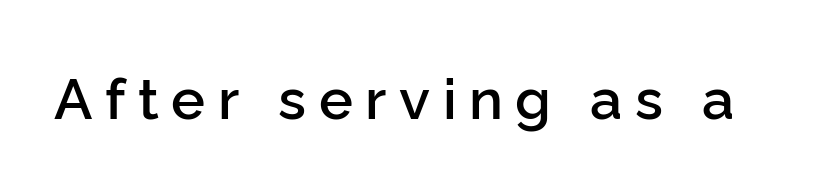
The lettering stays uniformly vertical, giving the passage a roman look. These lines are rendered in a variable-pitch font. What kind of face is this? One without serifs — a sans. Compared with an ordinary text face, these strokes are moderately heavier — a semibold. Descenders are the only things crossing below the line. Is the letter spacing exaggerated? Yes — the characters are pushed far apart.
